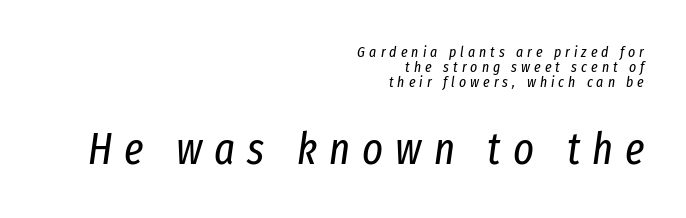
Q: Is the text bold? A: No.
Q: Is the text italic (slanted)? A: Yes, it leans right by about 8 degrees.
Q: Is the text underlined? A: No.
Q: How is the paragraph aligned? A: Right-aligned.
Q: Is the spacing between letters normal or unusually wide? A: Unusually wide.
Q: Is the spacing between lines tight, normal or loose? A: Tight.
Q: Which block of text is set in a larger size, the first (top) or the second (bottom)? A: The second (bottom) one.
Q: Width (condensed, normal, or wide)? A: Condensed.
Q: Stroke contrast? A: Low.
Q: x-height? A: Medium.
Q: Monospaced? A: No.
